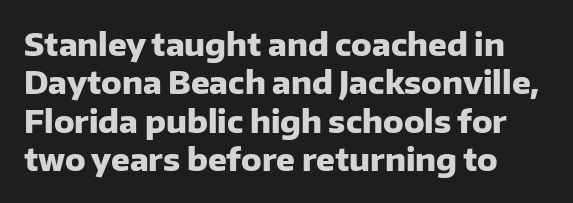
{"serif": "no", "italic": "no", "bold": "yes", "weight": "heavy", "width": "normal", "stroke_contrast": "low", "x_height": "medium", "monospaced": "no", "underline": "no", "line_spacing_ratio": 1.24, "letter_spacing": "normal", "letter_spacing_em": 0.0, "glyph_px": 31}
